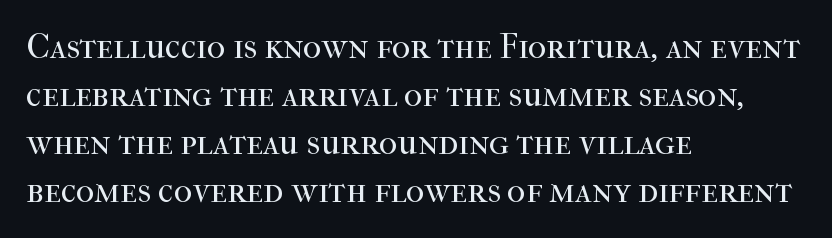
Only glyphs here, with clear space below each row. Whoever set this chose a conventional vertical rhythm. The characters are drawn with everyday or finer stroke widths. A classic flush-left, rag-right setting is used for this passage. These lines are rendered in a variable-pitch font. Each word holds together tightly as a unit, with standard inter-letter gaps.
